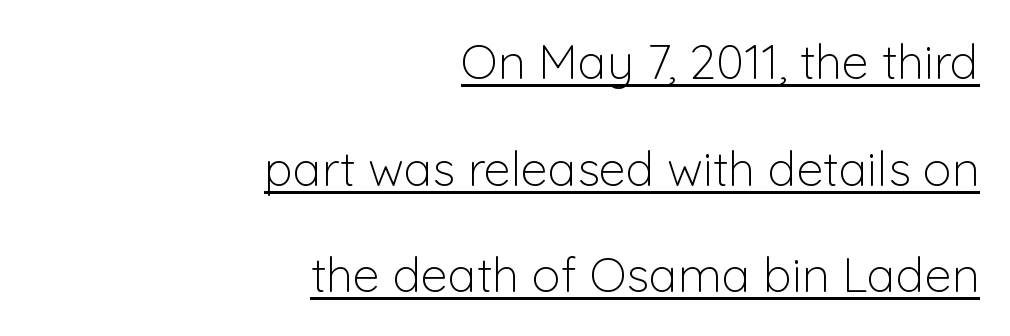
A baseline rule has been typeset under these characters. Horizontally, the lines are justified to the trailing edge only. The type sits square on the baseline with zero lean. The letters look calm and open, with moderate or lighter stems. The vertical gap from one line to the next is large. The letters carry no serifs — their stems end cleanly without finishing strokes.
